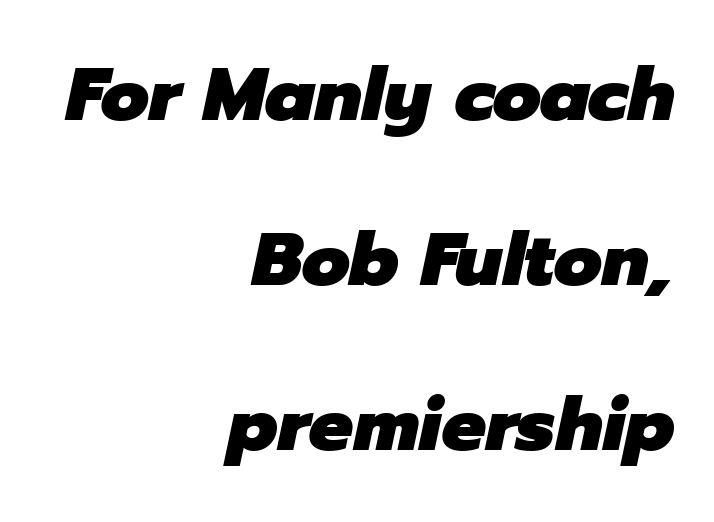
{"italic": "yes", "lean": "right", "slant_degrees": 12, "bold": "yes", "weight": "heavy", "width": "normal", "stroke_contrast": "low", "x_height": "medium", "monospaced": "no", "underline": "no", "align": "right", "line_spacing": "loose", "line_spacing_ratio": 2.23, "letter_spacing": "normal", "letter_spacing_em": 0.0, "glyph_px": 74}
